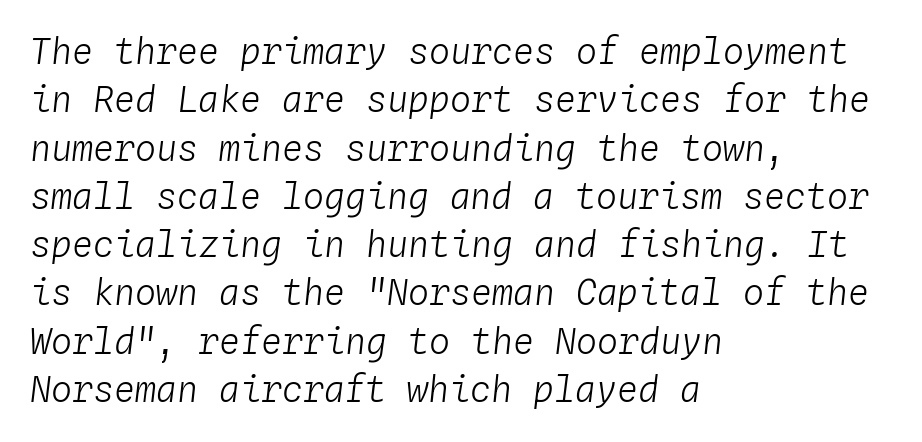
The image shows 35 px light type, italic (leaning right), monospaced; set left-aligned, normal line spacing (1.38x), normal letter spacing, not underlined; low stroke contrast and a medium x-height.
